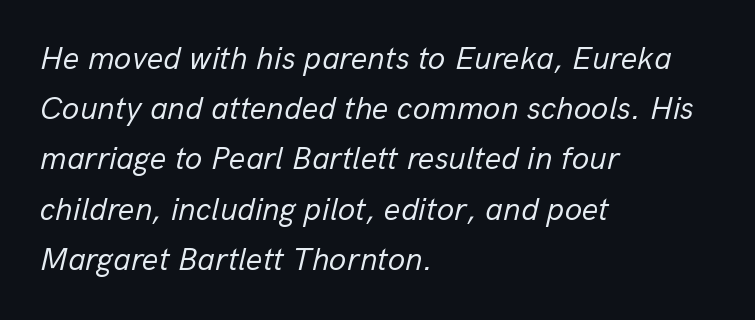
Type without underlining. Slant detected: the letters are inclined. On a weight scale, this lands at 450 or below. Leading: standard. Leftover space on each line is placed entirely after the last word.
